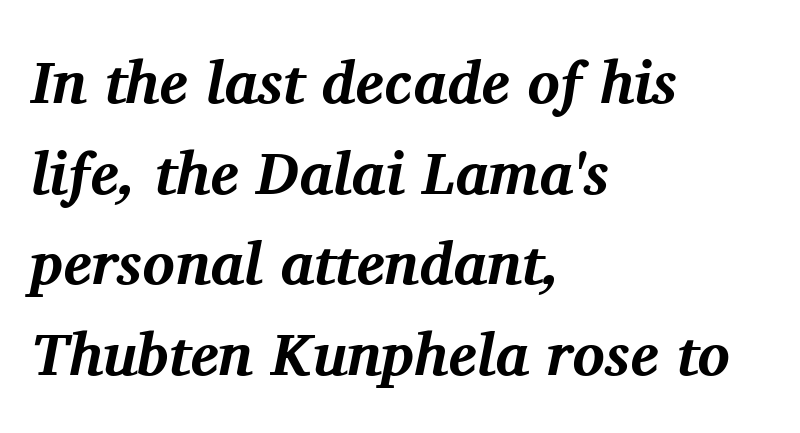
{"serif": "yes", "italic": "yes", "lean": "right", "slant_degrees": 11, "bold": "yes", "weight": "bold", "width": "normal", "stroke_contrast": "medium", "x_height": "medium", "monospaced": "no", "underline": "no", "align": "left", "line_spacing": "normal", "line_spacing_ratio": 1.51, "letter_spacing": "normal", "letter_spacing_em": 0.0, "glyph_px": 60}
